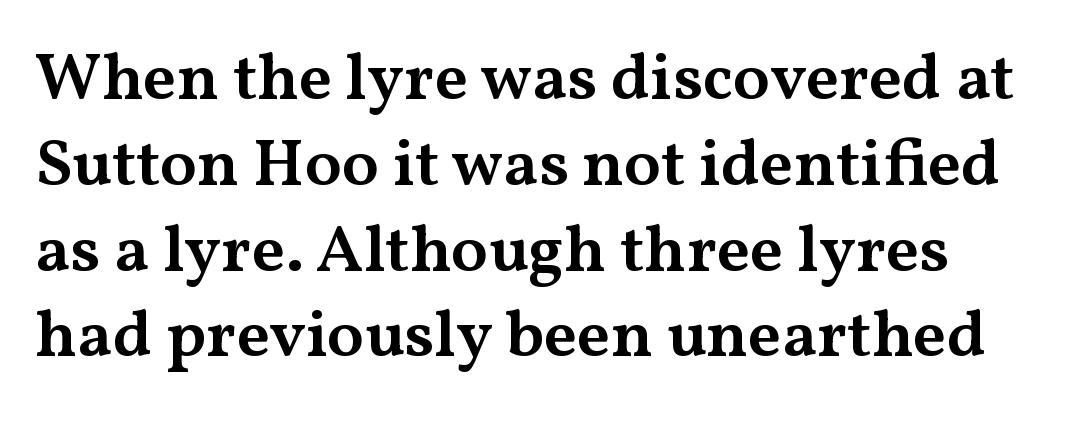
{"serif": "yes", "italic": "no", "bold": "semi", "weight": "semibold", "width": "wide", "stroke_contrast": "medium", "x_height": "medium", "monospaced": "no", "underline": "no", "align": "left", "line_spacing": "normal", "line_spacing_ratio": 1.28, "letter_spacing": "normal", "letter_spacing_em": 0.0, "glyph_px": 67}
